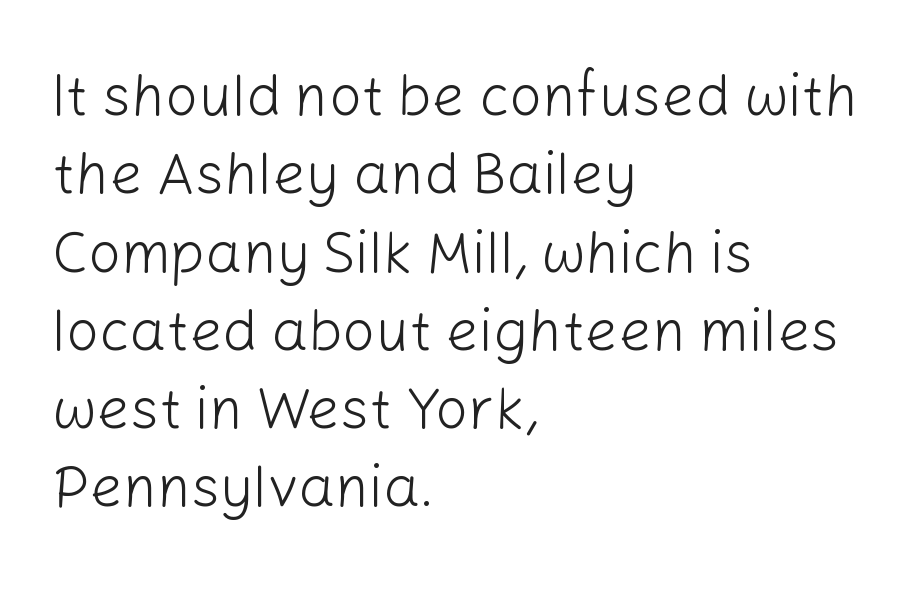
Q: Is the text bold? A: No.
Q: Is the text italic (slanted)? A: No, it is upright.
Q: Is the typeface a serif or a sans-serif typeface? A: Sans-serif.
Q: Is the text underlined? A: No.
Q: How is the paragraph aligned? A: Left-aligned.
Q: Is the spacing between letters normal or unusually wide? A: Normal.
Q: Is the spacing between lines tight, normal or loose? A: Normal.
Q: Width (condensed, normal, or wide)? A: Normal.
Q: Stroke contrast? A: Low.
Q: x-height? A: Medium.
Q: Monospaced? A: No.
